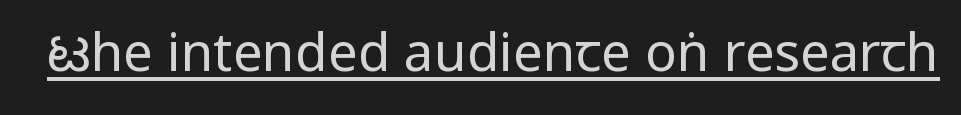
The image shows 53 px regular-weight, condensed sans-serif type, upright; set normal letter spacing, underlined; low stroke contrast.
